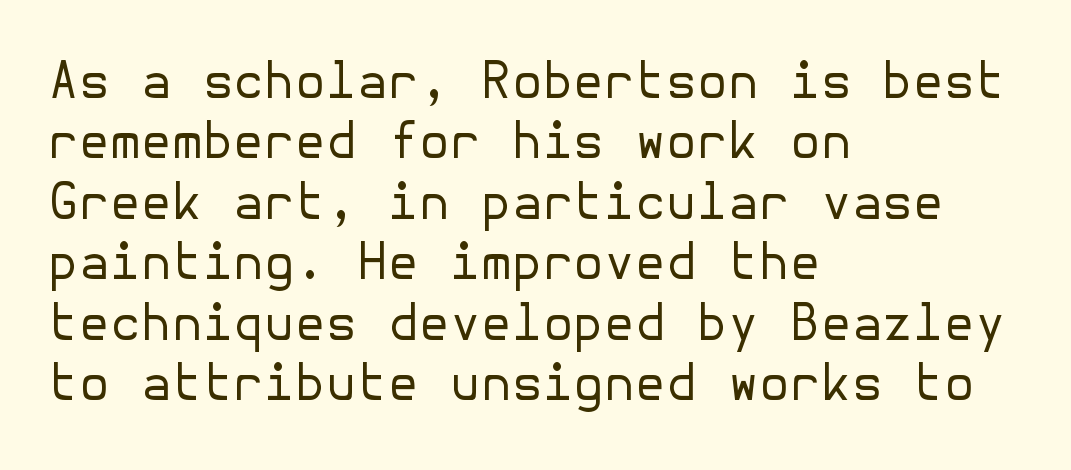
The font is comparable to plain body text, perhaps lighter. This rendering uses left alignment, leaving the right contour irregular. Beneath every word, the page is bare. Default kerning and tracking; the words read as compact shapes. Letterform terminals end flat and unadorned throughout the passage. Posture: straight, roman, zero tilt.
